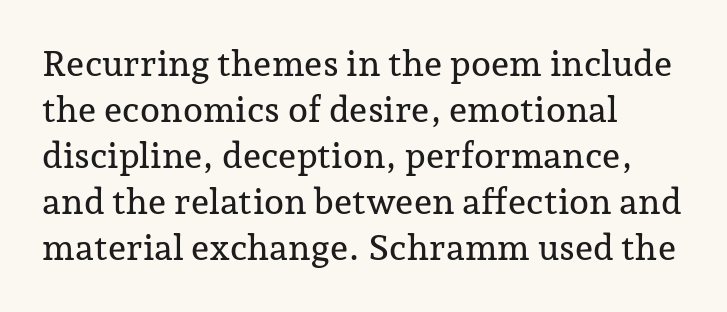
The image shows 36 px serif type, upright; set left-aligned, normal line spacing (1.28x), normal letter spacing, not underlined; low stroke contrast and a medium x-height.
